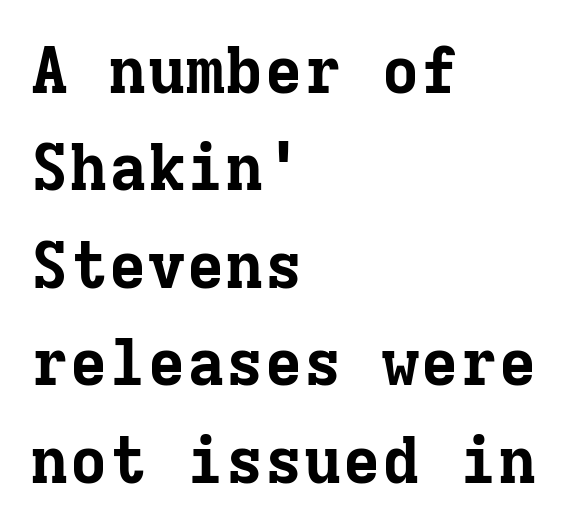
{"serif": "yes", "italic": "no", "bold": "yes", "weight": "bold", "width": "normal", "stroke_contrast": "low", "x_height": "medium", "monospaced": "yes", "underline": "no", "align": "left", "line_spacing": "normal", "line_spacing_ratio": 1.5, "letter_spacing": "normal", "letter_spacing_em": 0.0, "glyph_px": 65}
